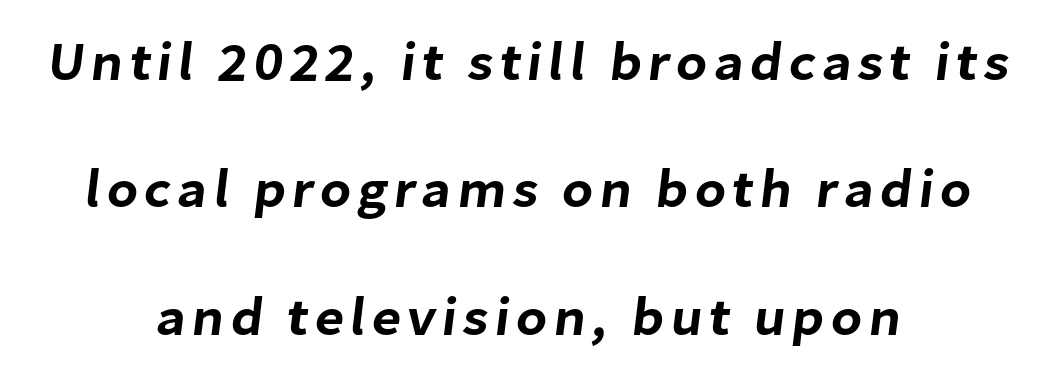
The image shows 54 px sans-serif type; set centered, loose line spacing (2.36x), not underlined; low stroke contrast and a medium x-height.
